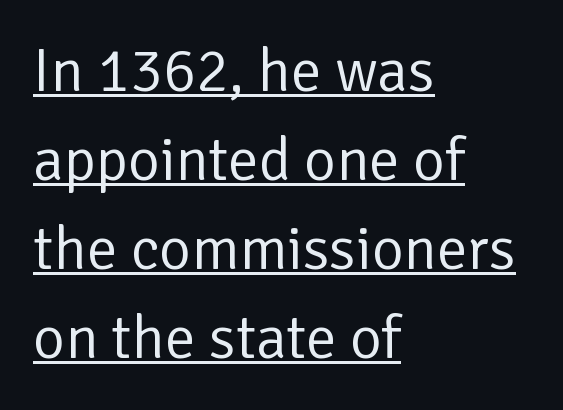
{"serif": "no", "italic": "no", "bold": "no", "weight": "regular", "width": "normal", "stroke_contrast": "low", "x_height": "medium", "monospaced": "no", "underline": "yes", "align": "left", "line_spacing": "normal", "line_spacing_ratio": 1.46, "letter_spacing": "normal", "letter_spacing_em": 0.0, "glyph_px": 61}
